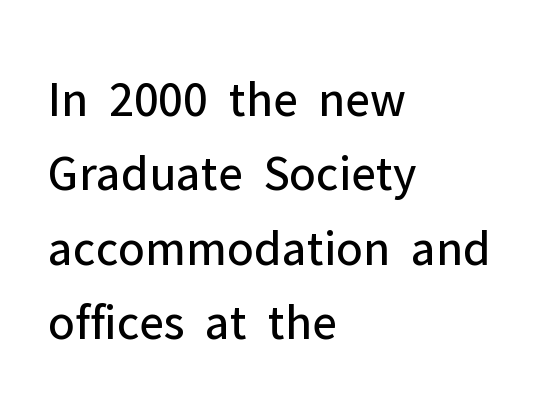
{"serif": "no", "italic": "no", "bold": "no", "weight": "regular", "width": "normal", "stroke_contrast": "low", "x_height": "medium", "monospaced": "no", "underline": "no", "align": "left", "line_spacing": "normal", "line_spacing_ratio": 1.46, "letter_spacing": "normal", "letter_spacing_em": 0.0, "glyph_px": 51}
